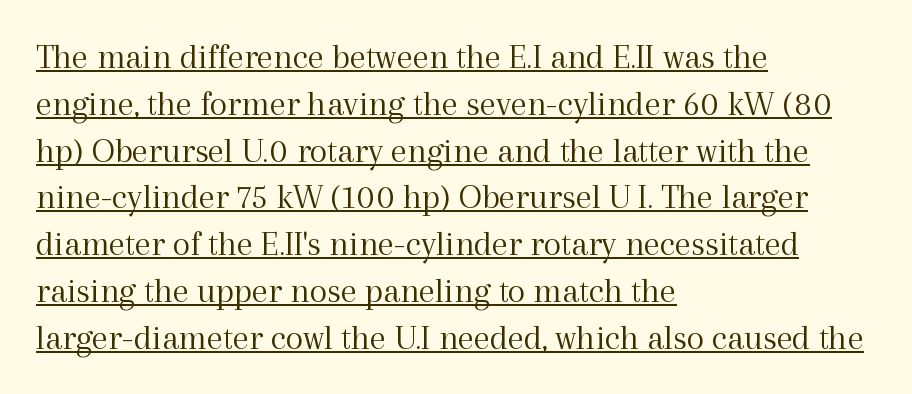
The image shows 36 px light serif type, upright; set left-aligned, normal line spacing (1.3x), normal letter spacing, underlined; a medium x-height.
